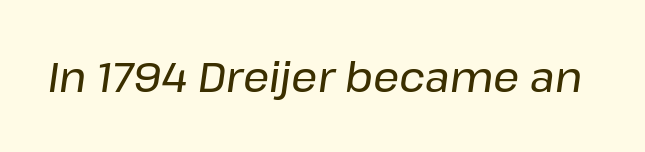
Q: Is the text italic (slanted)? A: Yes, it leans right by about 8 degrees.
Q: Is the text underlined? A: No.
Q: Is the spacing between letters normal or unusually wide? A: Normal.
Q: Width (condensed, normal, or wide)? A: Normal.
Q: Stroke contrast? A: Low.
Q: x-height? A: Medium.
Q: Monospaced? A: No.
